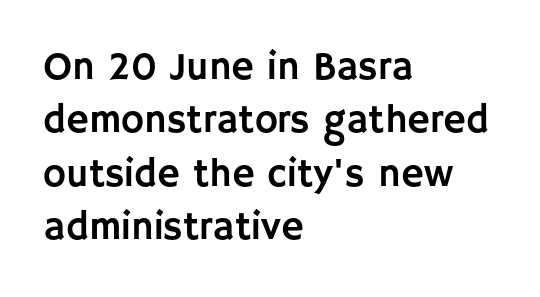
{"serif": "no", "italic": "no", "width": "normal", "stroke_contrast": "low", "x_height": "large", "monospaced": "no", "underline": "no", "align": "left", "line_spacing": "normal", "line_spacing_ratio": 1.37, "letter_spacing": "normal", "letter_spacing_em": 0.0, "glyph_px": 39}
